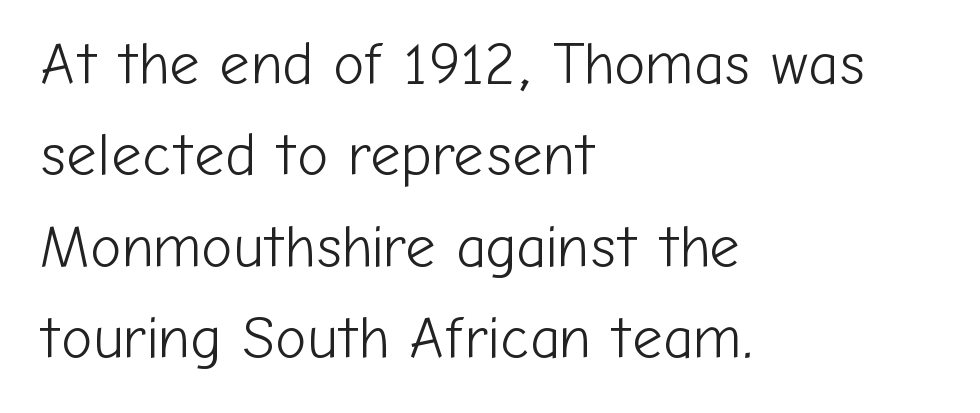
{"serif": "no", "italic": "no", "bold": "no", "weight": "light", "width": "normal", "stroke_contrast": "low", "x_height": "medium", "monospaced": "no", "underline": "no", "align": "left", "line_spacing": "normal", "line_spacing_ratio": 1.55, "letter_spacing": "normal", "letter_spacing_em": 0.0, "glyph_px": 59}
